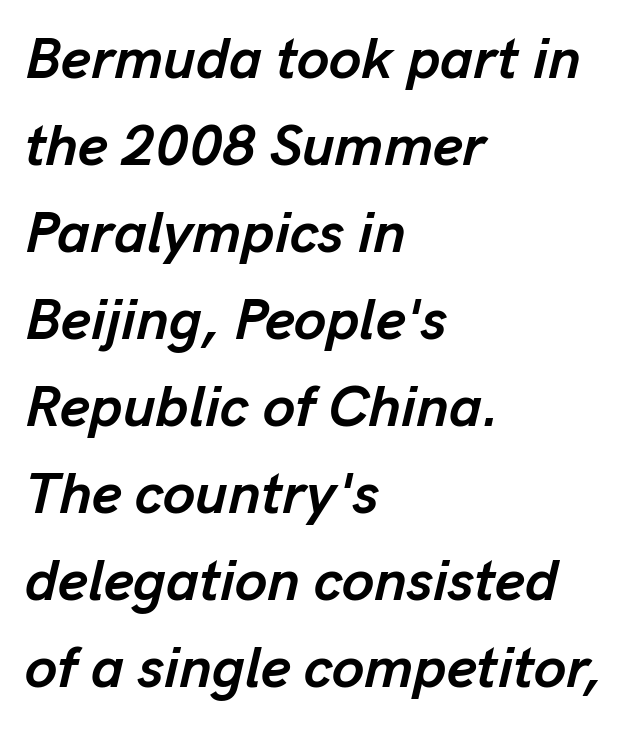
{"italic": "yes", "lean": "right", "slant_degrees": 13, "bold": "yes", "weight": "semibold", "width": "normal", "stroke_contrast": "low", "x_height": "medium", "monospaced": "no", "underline": "no", "align": "left", "line_spacing": "normal", "line_spacing_ratio": 1.5, "letter_spacing": "normal", "letter_spacing_em": 0.0, "glyph_px": 58}
